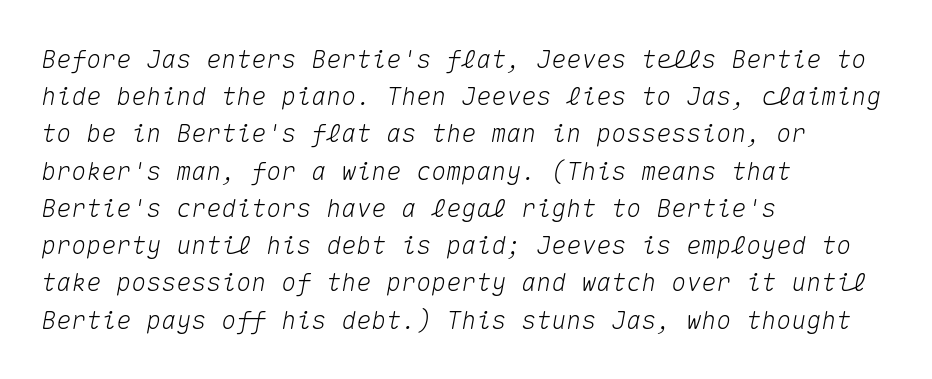
The image shows 25 px text type, italic (leaning right); set left-aligned, normal line spacing (1.49x), normal letter spacing, not underlined.
